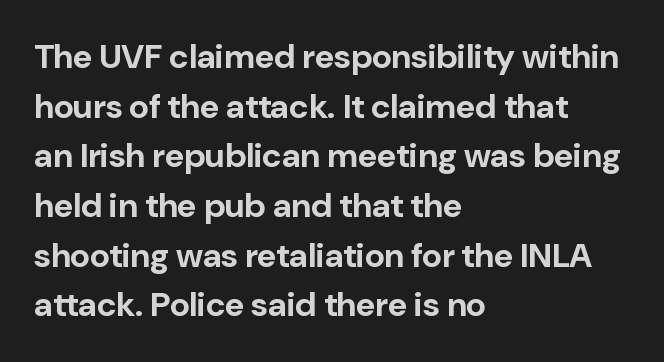
{"serif": "no", "italic": "no", "bold": "yes", "weight": "bold", "width": "normal", "stroke_contrast": "low", "x_height": "medium", "monospaced": "no", "underline": "no", "align": "left", "line_spacing": "normal", "line_spacing_ratio": 1.46, "letter_spacing": "normal", "letter_spacing_em": 0.0, "glyph_px": 34}
